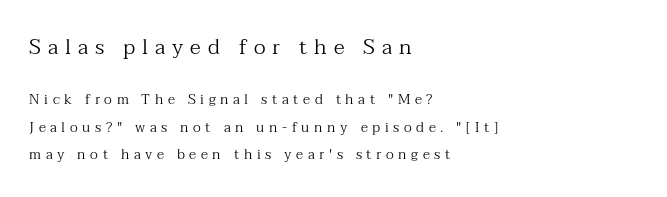
Q: Is the text bold? A: No.
Q: Is the text italic (slanted)? A: No, it is upright.
Q: Is the text underlined? A: No.
Q: How is the paragraph aligned? A: Left-aligned.
Q: Is the spacing between letters normal or unusually wide? A: Unusually wide.
Q: Is the spacing between lines tight, normal or loose? A: Loose.
Q: Which block of text is set in a larger size, the first (top) or the second (bottom)? A: The first (top) one.
